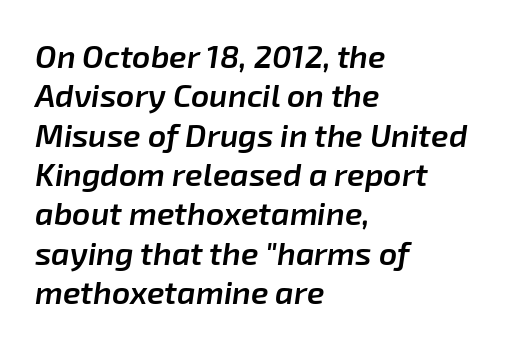
Q: Is the text bold? A: Semi-bold.
Q: Is the text italic (slanted)? A: Yes, it leans right by about 8 degrees.
Q: Is the text underlined? A: No.
Q: How is the paragraph aligned? A: Left-aligned.
Q: Is the spacing between letters normal or unusually wide? A: Normal.
Q: Width (condensed, normal, or wide)? A: Normal.
Q: Stroke contrast? A: Low.
Q: x-height? A: Medium.
Q: Monospaced? A: No.
